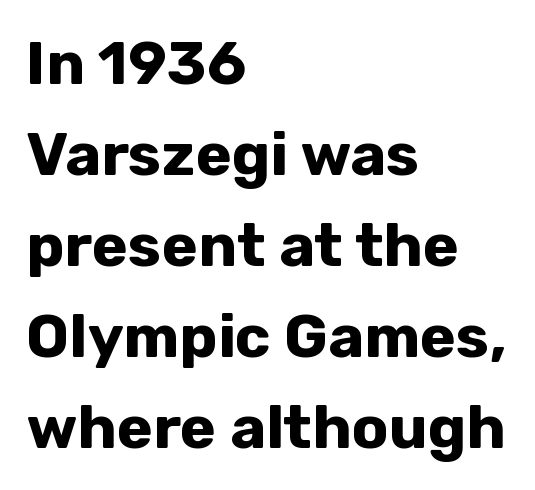
Observe the absence of serifs on each vertical stroke in this sample. The font's upright variant was chosen for this text. Here the designer chose a conventional face with non-uniform glyph widths. Typeset ragged right — the left edge is the straight one. As a designer I'd log this as weight 700, bold.
